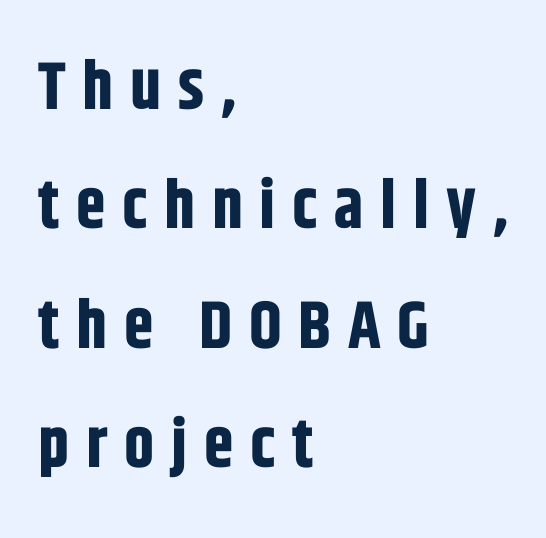
When letters stand straight like this, we call the style roman or upright. These lines are rendered in a variable-pitch font. These words are printed bold, with thick strokes throughout. Characters follow at a spacing far wider than the type designer built in. The compositor pushed each line to the left boundary. Lines of text with bare space underneath.
